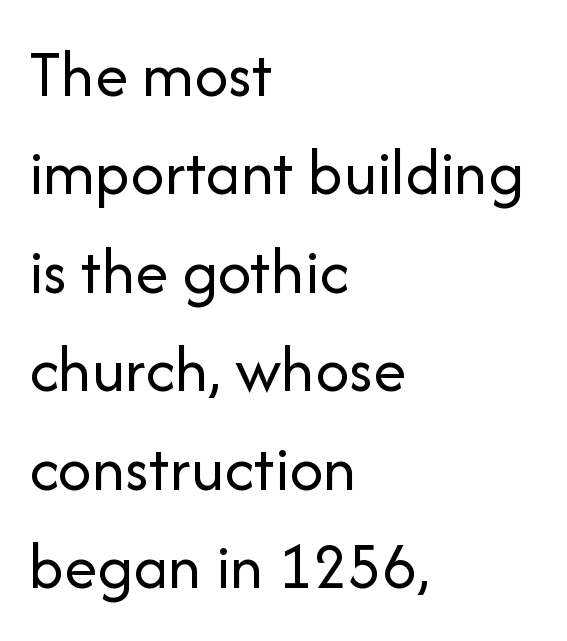
Q: Is the text bold? A: No.
Q: Is the text italic (slanted)? A: No, it is upright.
Q: Is the typeface a serif or a sans-serif typeface? A: Sans-serif.
Q: Is the text underlined? A: No.
Q: How is the paragraph aligned? A: Left-aligned.
Q: Is the spacing between letters normal or unusually wide? A: Normal.
Q: Is the spacing between lines tight, normal or loose? A: Normal.
Q: Width (condensed, normal, or wide)? A: Normal.
Q: Stroke contrast? A: Low.
Q: x-height? A: Medium.
Q: Monospaced? A: No.
